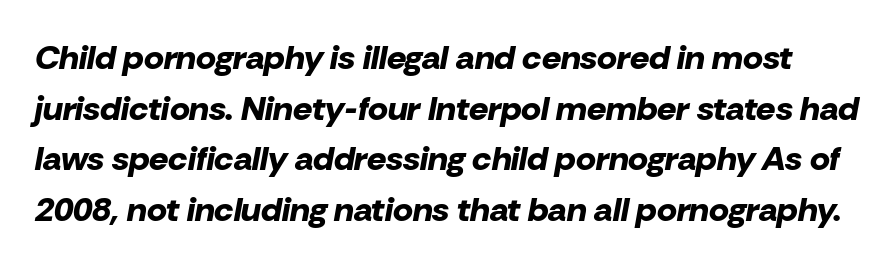
The image shows 34 px bold type, italic (leaning right); set normal line spacing (1.49x), normal letter spacing, not underlined; low stroke contrast and a medium x-height.
